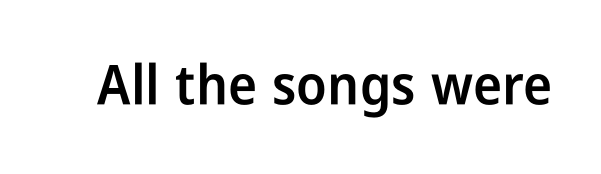
{"serif": "no", "italic": "no", "bold": "semi", "weight": "semibold", "width": "condensed", "stroke_contrast": "low", "x_height": "medium", "monospaced": "no", "underline": "no", "letter_spacing": "normal", "letter_spacing_em": 0.0, "glyph_px": 55}
